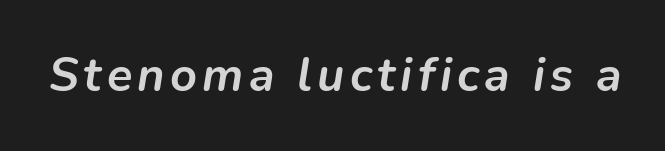
{"italic": "yes", "lean": "right", "slant_degrees": 9, "bold": "yes", "weight": "semibold", "width": "normal", "stroke_contrast": "low", "x_height": "medium", "monospaced": "no", "underline": "no", "glyph_px": 47}
